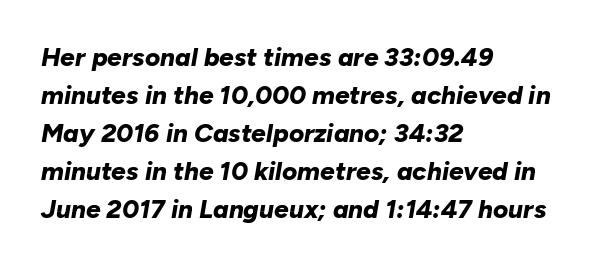
Inter-character spacing is left at the font's built-in metrics. Vertical spacing — default. This sample uses an oblique cut, with every glyph tilted off the vertical. Glance below the letters and you will spot only blank space. I'd describe the lettering as bold — thick and assertive. Notice how the passage keeps a crisp vertical edge on the left only.
